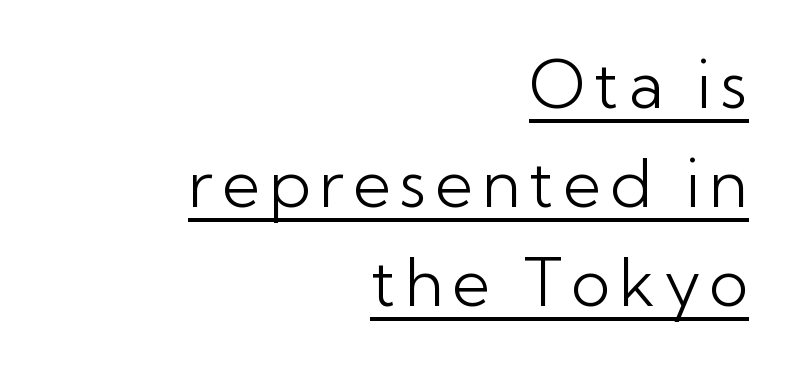
The image shows 66 px light sans-serif type, upright; set right-aligned, normal line spacing (1.5x), underlined; low stroke contrast and a medium x-height.
